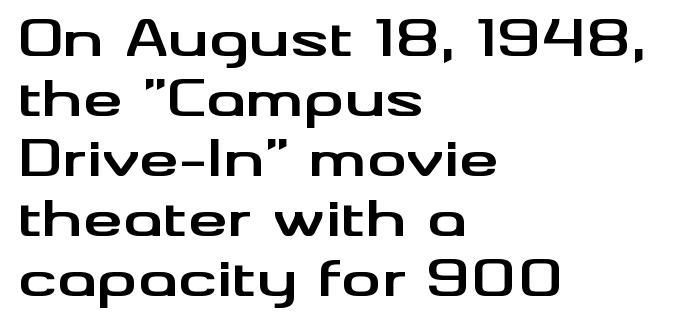
The image shows 50 px bold, wide sans-serif type, upright; set left-aligned, line spacing 1.2x, normal letter spacing, not underlined; medium stroke contrast and a small x-height.
